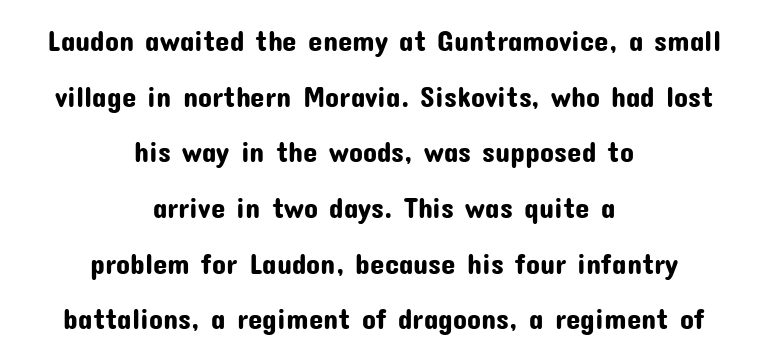
There is no visible air inserted between adjacent glyphs. Is the block centered? Yes — each line is placed symmetrically about the middle. The characters display no serif detailing; their extremities are plain. The foot of each line stays bare and open. Varying glyph widths throughout — classic text-font behaviour. In terms of posture, this sample is upright.
